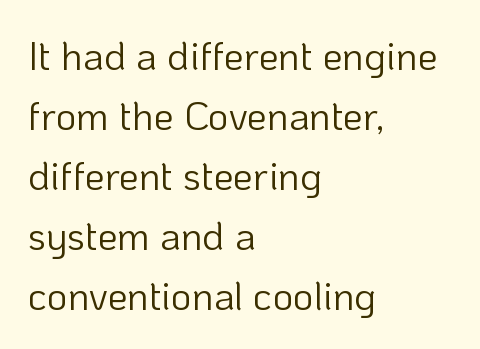
The image shows 40 px light sans-serif type, upright; set left-aligned, normal line spacing (1.5x), normal letter spacing, not underlined; low stroke contrast and a medium x-height.
